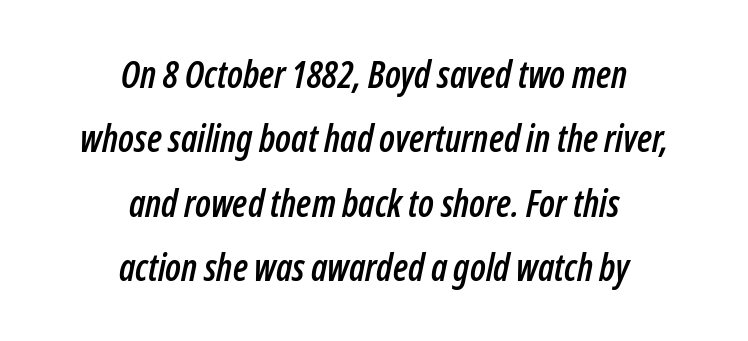
Q: Is the text italic (slanted)? A: Yes, it leans right by about 12 degrees.
Q: Is the text underlined? A: No.
Q: How is the paragraph aligned? A: Centered.
Q: Is the spacing between letters normal or unusually wide? A: Normal.
Q: Width (condensed, normal, or wide)? A: Condensed.
Q: Stroke contrast? A: Low.
Q: x-height? A: Medium.
Q: Monospaced? A: No.
